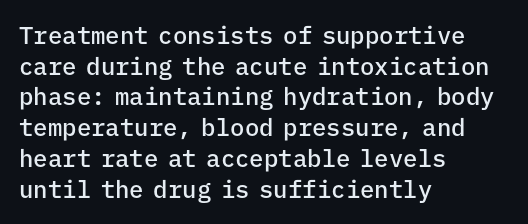
Q: Is the text bold? A: Semi-bold.
Q: Is the text italic (slanted)? A: No, it is upright.
Q: Is the text underlined? A: No.
Q: How is the paragraph aligned? A: Left-aligned.
Q: Is the spacing between letters normal or unusually wide? A: Normal.
Q: Is the spacing between lines tight, normal or loose? A: Normal.
